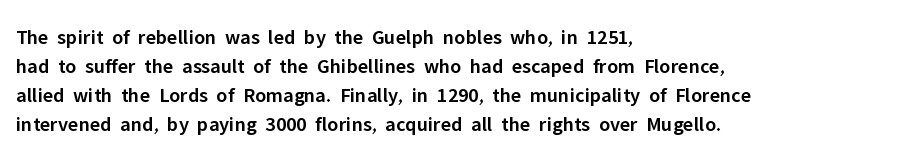
{"italic": "no", "bold": "semi", "underline": "no", "align": "left", "line_spacing": "normal", "line_spacing_ratio": 1.38, "letter_spacing": "normal", "letter_spacing_em": 0.0, "glyph_px": 21}
